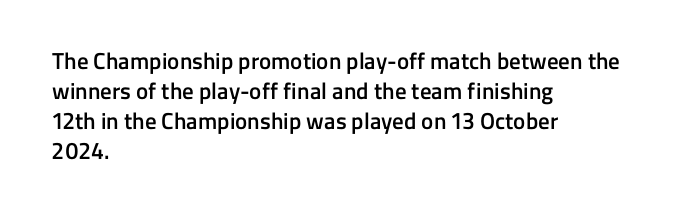
Q: Is the text bold? A: Semi-bold.
Q: Is the text italic (slanted)? A: No, it is upright.
Q: Is the text underlined? A: No.
Q: How is the paragraph aligned? A: Left-aligned.
Q: Is the spacing between letters normal or unusually wide? A: Normal.
Q: Is the spacing between lines tight, normal or loose? A: Normal.
